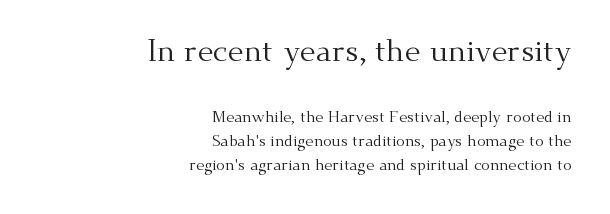
Q: Is the text bold? A: No.
Q: Is the text italic (slanted)? A: No, it is upright.
Q: Is the typeface a serif or a sans-serif typeface? A: Serif.
Q: Is the text underlined? A: No.
Q: How is the paragraph aligned? A: Right-aligned.
Q: Is the spacing between letters normal or unusually wide? A: Normal.
Q: Is the spacing between lines tight, normal or loose? A: Normal.
Q: Which block of text is set in a larger size, the first (top) or the second (bottom)? A: The first (top) one.
Q: Width (condensed, normal, or wide)? A: Normal.
Q: Stroke contrast? A: Medium.
Q: x-height? A: Small.
Q: Monospaced? A: No.
